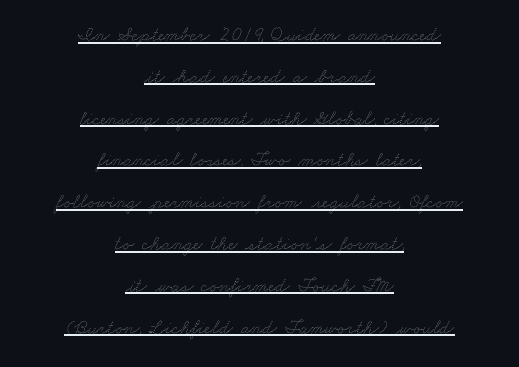
{"bold": "no", "underline": "yes", "align": "center", "line_spacing": "loose", "line_spacing_ratio": 2.09, "letter_spacing": "normal", "letter_spacing_em": 0.0, "glyph_px": 20}
